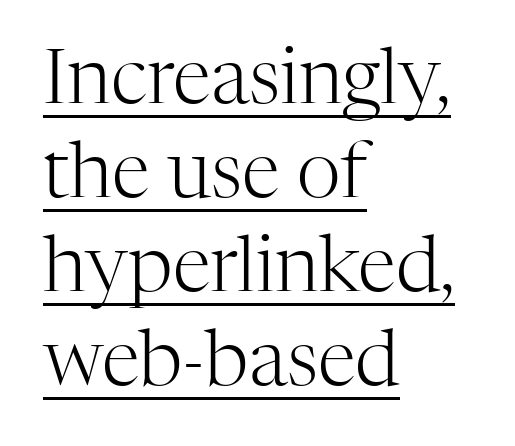
The image shows 77 px light serif type, upright; set left-aligned, line spacing 1.22x, normal letter spacing, underlined; high stroke contrast and a medium x-height.
